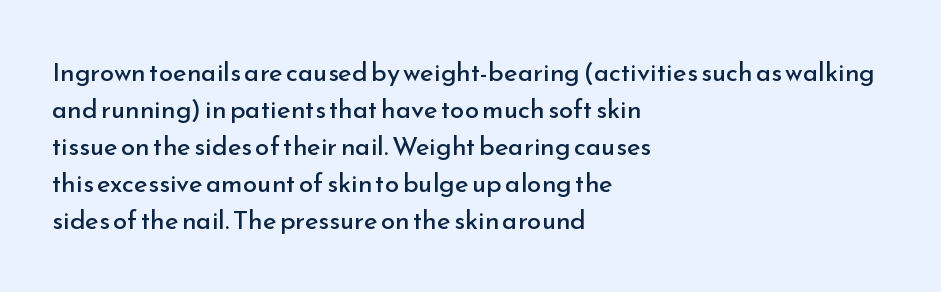
Rule under the text: the space is simply empty. The tracking reads as untouched default to a designer's eye. Compared with a typical body face, this is equally light or lighter still. A student would call this left alignment; a typographer would say flush left, rag right. The rows are spaced the way most documents space them.
